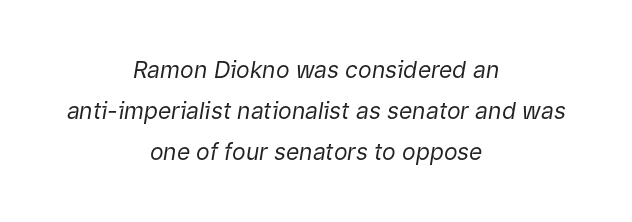
Q: Is the text bold? A: No.
Q: Is the text italic (slanted)? A: Yes, it leans right by about 9 degrees.
Q: Is the text underlined? A: No.
Q: How is the paragraph aligned? A: Centered.
Q: Is the spacing between letters normal or unusually wide? A: Normal.
